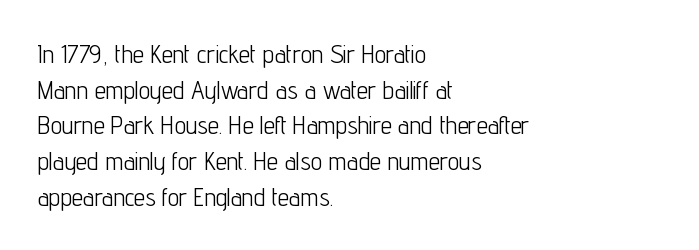
{"italic": "no", "bold": "no", "underline": "no", "align": "left", "line_spacing": "normal", "line_spacing_ratio": 1.43, "letter_spacing": "normal", "letter_spacing_em": 0.0, "glyph_px": 25}
